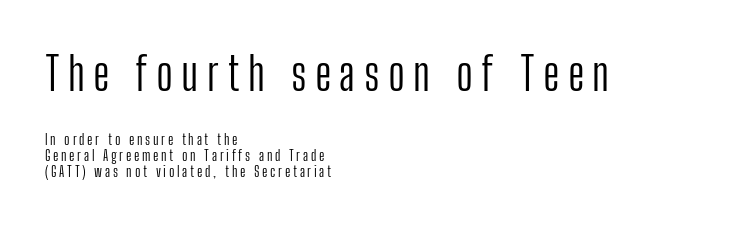
The image shows 46 px light, condensed sans-serif type, upright; set left-aligned, tight line spacing (1.05x), not underlined; the first (top) block is 3.07x larger; low stroke contrast and a medium x-height.
